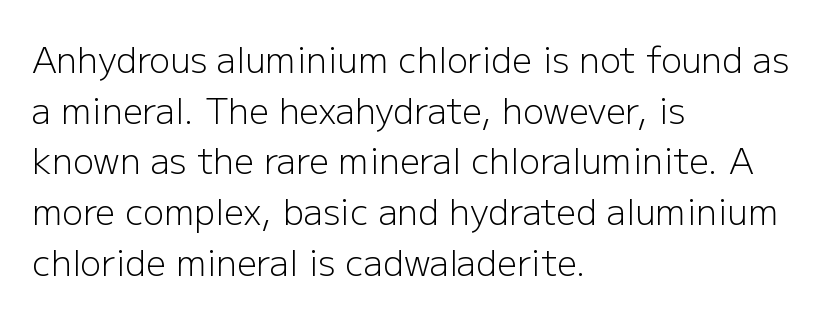
The image shows 35 px light sans-serif type, upright; set left-aligned, normal line spacing (1.45x), normal letter spacing, not underlined; low stroke contrast and a medium x-height.
